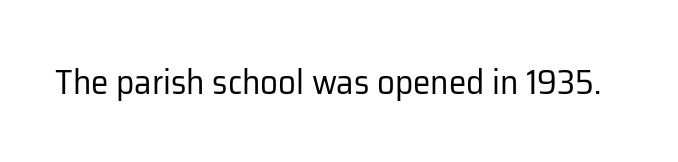
The image shows 35 px regular-weight sans-serif type, upright; set normal letter spacing, not underlined; low stroke contrast and a medium x-height.
